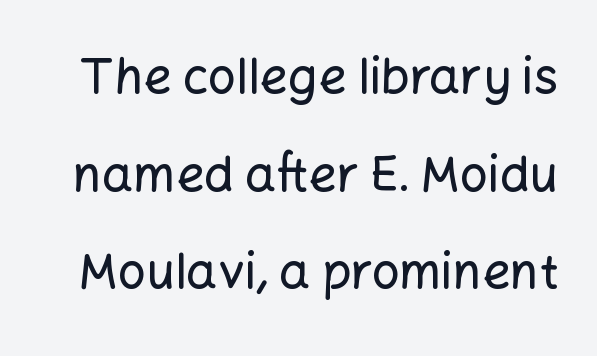
Spacing verdict: proportional, widths tailored to each character. The rendering keeps characters at their native spacing. The zone under the glyphs is completely vacant. Are there feet on the stems? There aren't — it's a sans. Designer's note — italics off, roman on. What's the leading like? Stretched, with rows far apart.
